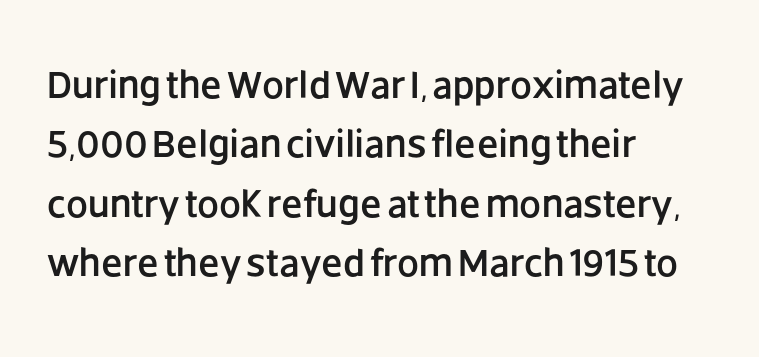
Q: Is the text italic (slanted)? A: No, it is upright.
Q: Is the typeface a serif or a sans-serif typeface? A: Sans-serif.
Q: Is the text underlined? A: No.
Q: How is the paragraph aligned? A: Left-aligned.
Q: Is the spacing between letters normal or unusually wide? A: Normal.
Q: Is the spacing between lines tight, normal or loose? A: Normal.
Q: Width (condensed, normal, or wide)? A: Normal.
Q: Stroke contrast? A: Low.
Q: x-height? A: Large.
Q: Monospaced? A: No.
